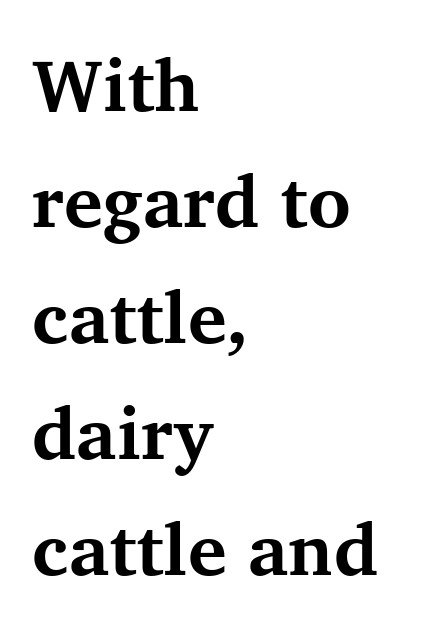
Is the letter spacing exaggerated? No — it looks like the ordinary default. The passage shown is typeset with a serif family. These lines sit exactly where default settings would place them. The passage shown is typed in a proportional face where columns would drift. This sample is left-justified, so line endings fall wherever the words run out.
